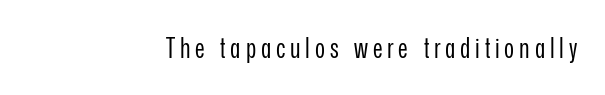
{"italic": "no", "bold": "no", "underline": "no", "align": "right", "glyph_px": 27}
